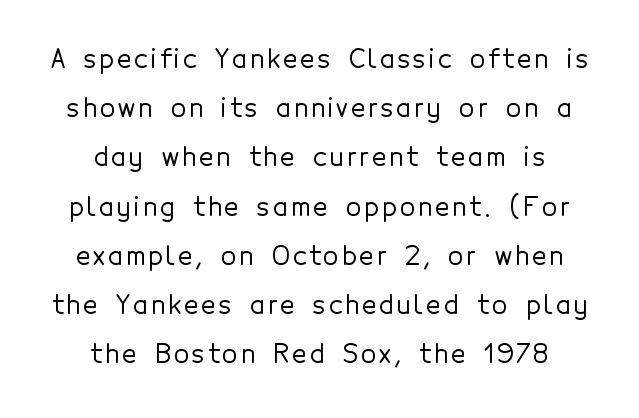
The image shows 25 px text type, upright; set centered, loose line spacing (1.97x), not underlined.
